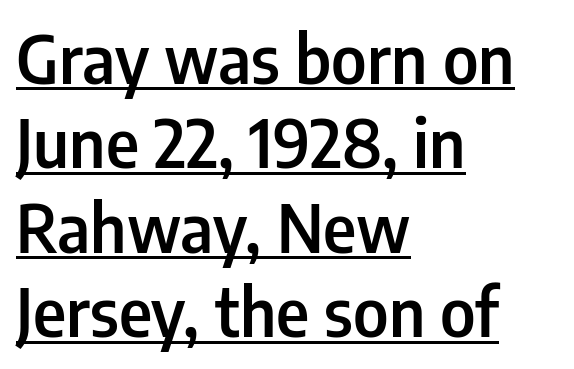
The image shows 66 px semibold, condensed sans-serif type, upright; set left-aligned, normal line spacing (1.28x), normal letter spacing, underlined; low stroke contrast and a medium x-height.
